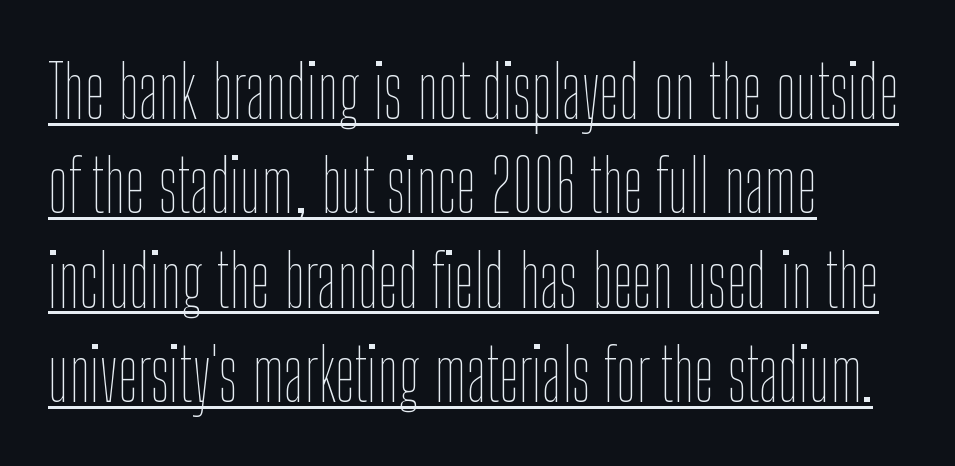
Q: Is the text bold? A: No.
Q: Is the text italic (slanted)? A: No, it is upright.
Q: Is the text underlined? A: Yes.
Q: How is the paragraph aligned? A: Left-aligned.
Q: Is the spacing between letters normal or unusually wide? A: Normal.
Q: Is the spacing between lines tight, normal or loose? A: Normal.
Q: Width (condensed, normal, or wide)? A: Condensed.
Q: Stroke contrast? A: Low.
Q: x-height? A: Medium.
Q: Monospaced? A: No.
